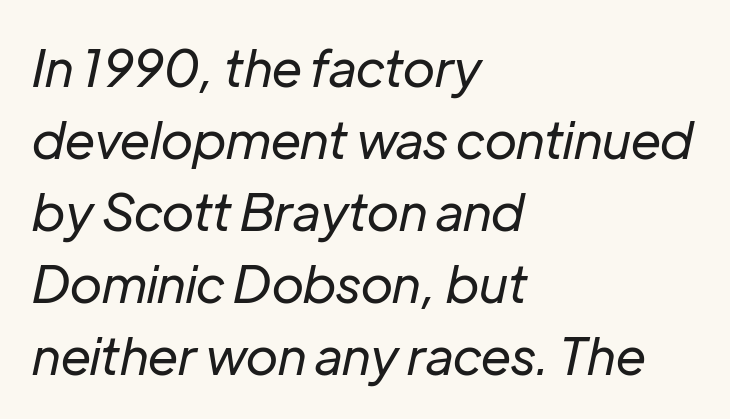
Q: Is the text bold? A: No.
Q: Is the text italic (slanted)? A: Yes, it leans right by about 12 degrees.
Q: Is the text underlined? A: No.
Q: How is the paragraph aligned? A: Left-aligned.
Q: Is the spacing between letters normal or unusually wide? A: Normal.
Q: Is the spacing between lines tight, normal or loose? A: Normal.
Q: Width (condensed, normal, or wide)? A: Normal.
Q: Stroke contrast? A: Low.
Q: x-height? A: Medium.
Q: Monospaced? A: No.
